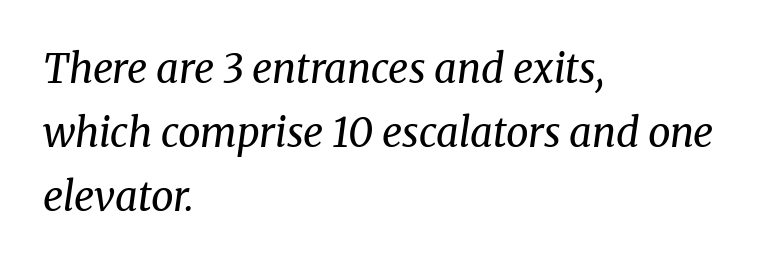
The image shows 40 px regular-weight serif type, italic (leaning right); set left-aligned, normal line spacing (1.6x), normal letter spacing, not underlined; medium stroke contrast and a medium x-height.
